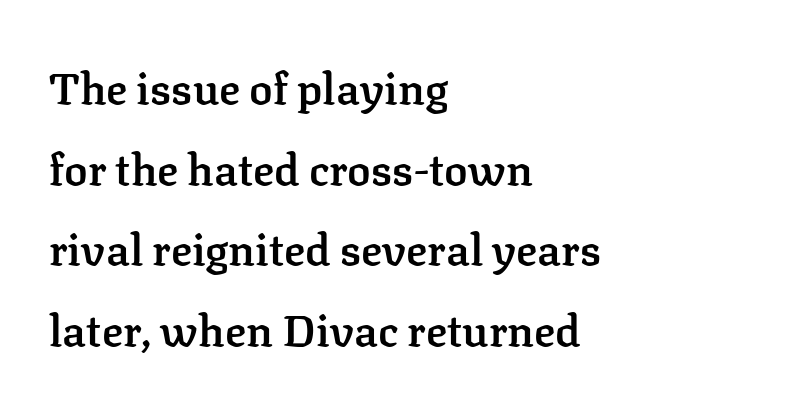
Q: Is the text bold? A: Semi-bold.
Q: Is the text italic (slanted)? A: No, it is upright.
Q: Is the typeface a serif or a sans-serif typeface? A: Serif.
Q: Is the text underlined? A: No.
Q: How is the paragraph aligned? A: Left-aligned.
Q: Is the spacing between letters normal or unusually wide? A: Normal.
Q: Width (condensed, normal, or wide)? A: Normal.
Q: Stroke contrast? A: Low.
Q: x-height? A: Medium.
Q: Monospaced? A: No.
